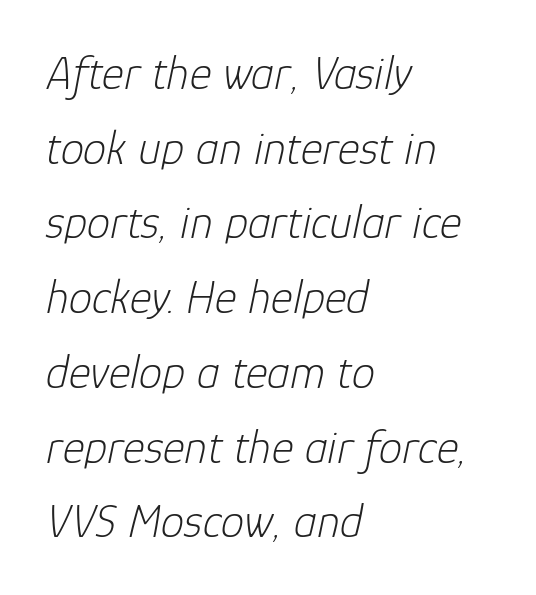
Summary of weight: not heavy and not bold. The zone under the glyphs is completely vacant. A typesetter would call this proportional, since set widths differ per character. Which margin do the lines hug? The left one — the right edge is uneven. Reading down the column, the eye jumps a familiar distance to each next line.
